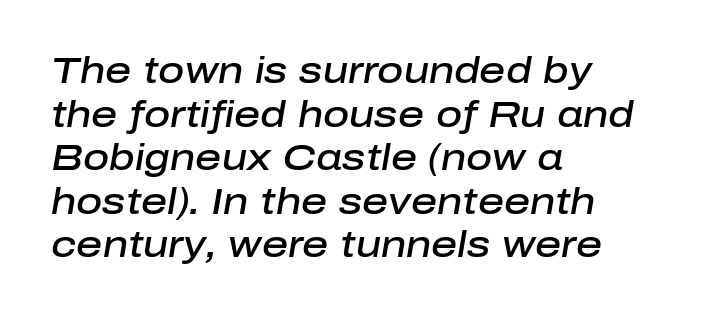
The image shows 36 px semibold type, italic (leaning right); set left-aligned, line spacing 1.21x, normal letter spacing, not underlined; low stroke contrast and a medium x-height.
